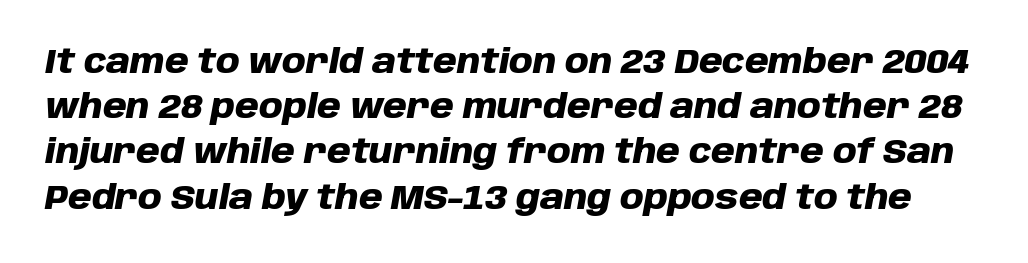
The image shows 34 px heavy type, italic (leaning right); set normal line spacing (1.33x), normal letter spacing, not underlined; low stroke contrast and a large x-height.
